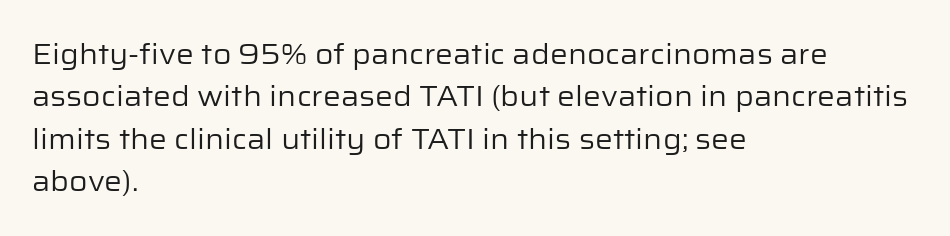
Q: Is the text bold? A: No.
Q: Is the text italic (slanted)? A: No, it is upright.
Q: Is the typeface a serif or a sans-serif typeface? A: Sans-serif.
Q: Is the text underlined? A: No.
Q: How is the paragraph aligned? A: Left-aligned.
Q: Is the spacing between letters normal or unusually wide? A: Normal.
Q: Is the spacing between lines tight, normal or loose? A: Normal.
Q: Width (condensed, normal, or wide)? A: Normal.
Q: Stroke contrast? A: Low.
Q: x-height? A: Medium.
Q: Monospaced? A: No.
